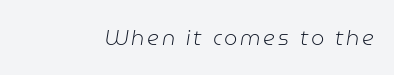
{"italic": "yes", "lean": "right", "slant_degrees": 9, "bold": "no", "underline": "no", "glyph_px": 21}
